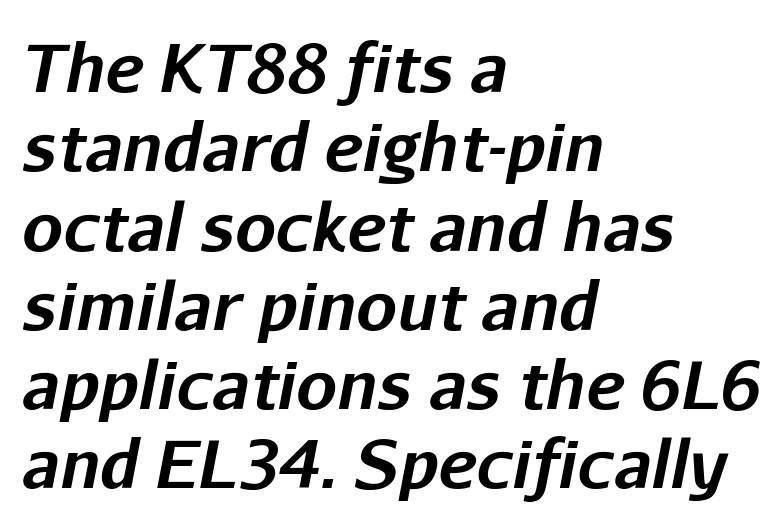
A dark, heavy texture on the line: the type is bold. Rendered with sloped, italic letterforms. Beneath every word, the page is bare. Here the designer chose a conventional face with non-uniform glyph widths. Caption: multi-line text, flush left, ragged right.
